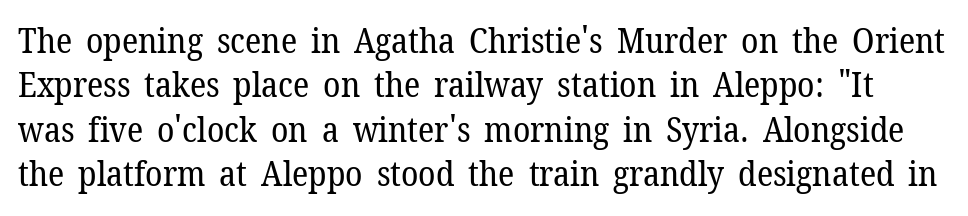
Examine the stroke ends and you'll spot serifs. Is this a fixed-width face? No — the glyphs have proportional, varying widths. The type is set solid horizontally, with unmodified tracking. Stem width sits at or under what a default text font uses.
